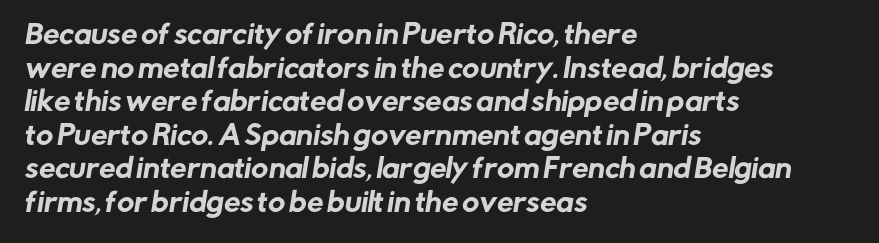
The image shows 26 px text type; set left-aligned, normal line spacing (1.29x), normal letter spacing, not underlined.
